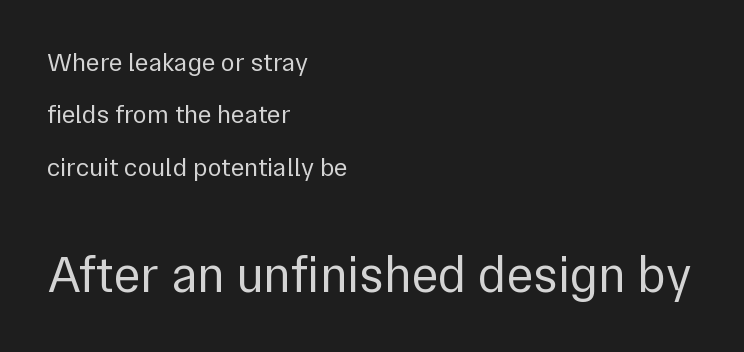
The passage shown is typeset with a sans-serif family. No italicization has been applied; the sample stays upright. A clean baseline with only descenders dipping below it. Whoever set this chose breathing room over compactness in the vertical rhythm. In this sample the second text group is rendered at the bigger scale. Do the characters align in a grid? No, the font is proportional.
